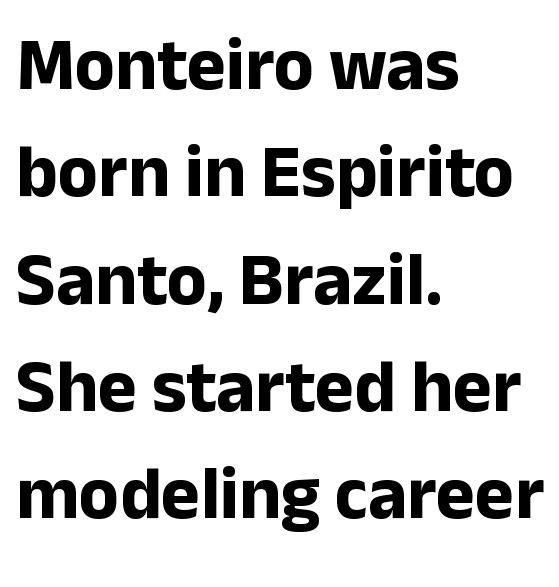
{"serif": "no", "italic": "no", "bold": "yes", "weight": "bold", "width": "normal", "stroke_contrast": "low", "x_height": "medium", "monospaced": "no", "underline": "no", "align": "left", "line_spacing": "normal", "line_spacing_ratio": 1.45, "letter_spacing": "normal", "letter_spacing_em": 0.0, "glyph_px": 74}
